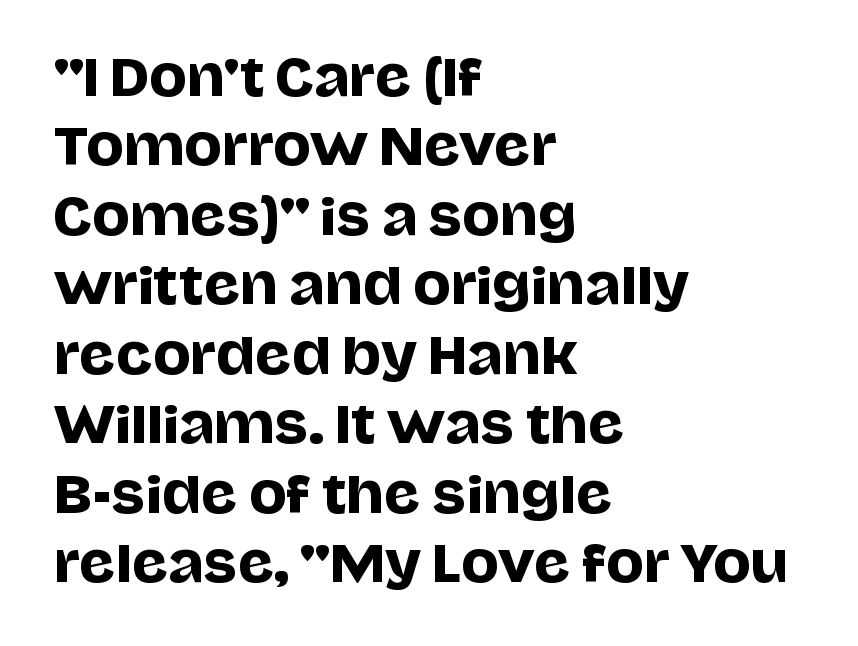
Between one letter and the next there's only the usual sliver of space. Here the designer chose a conventional face with non-uniform glyph widths. I'd call this a sans setting — the letters go barefoot. The lines sit at an ordinary, default distance from one another. Letters rest on an invisible, unmarked baseline.
